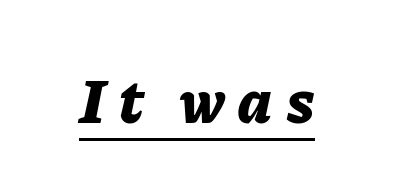
The image shows 63 px bold type, italic (leaning right); set unusually wide letter spacing (+0.23 em), underlined; low stroke contrast and a medium x-height.
